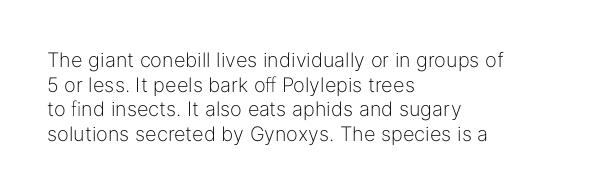
The image shows 20 px text type, upright; set left-aligned, line spacing 1.23x, normal letter spacing, not underlined.
